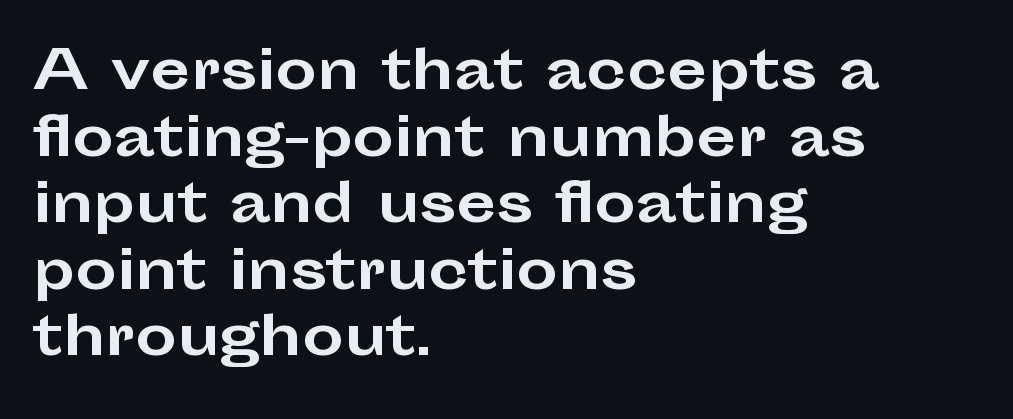
The tracking reads as untouched default to a designer's eye. These words are printed bold, with thick strokes throughout. Think of a printed novel: that variable character pitch is what you see here. These lines are composed in type without serifs. Interline gaps are of average width in this sample.
